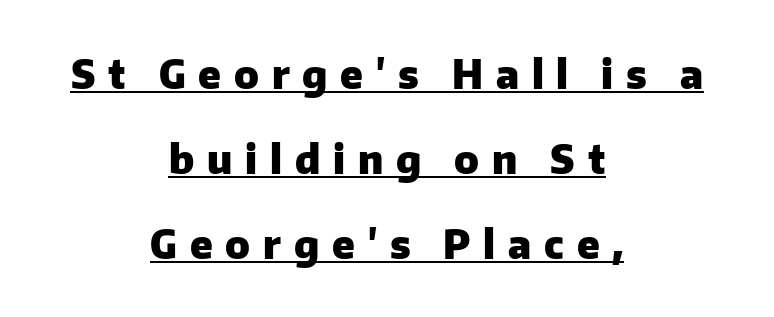
Notice how the stems are strictly vertical — no italics here. The font is running at its bold setting. This sample uses a sans-serif face. Reading down the column, the eye jumps a long way to each next line.
